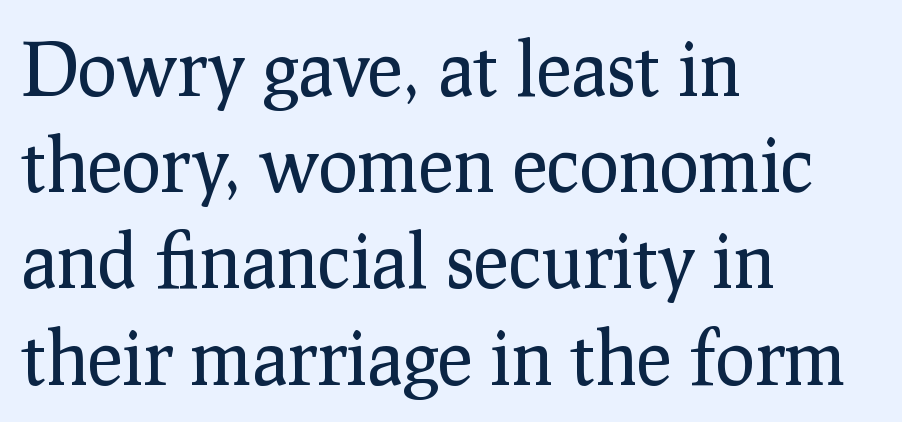
Font category for this specimen: serif. A light-to-regular cut is what we see here. This sample uses plain, unmodified letter spacing. The ragged edge is on the right, which tells us the setting is flush left. One glance says typical: line gaps are just what's usual.
